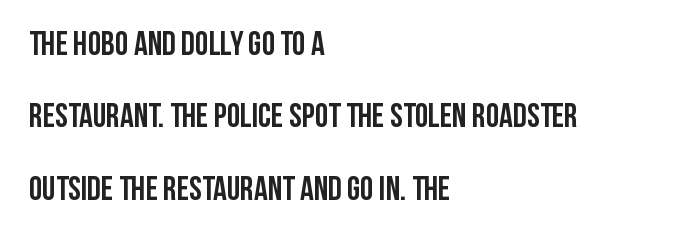
{"serif": "no", "italic": "no", "bold": "yes", "weight": "semibold", "width": "condensed", "stroke_contrast": "low", "x_height": "large", "monospaced": "no", "underline": "no", "align": "left", "line_spacing": "loose", "line_spacing_ratio": 2.13, "letter_spacing": "normal", "letter_spacing_em": 0.0, "glyph_px": 34}
